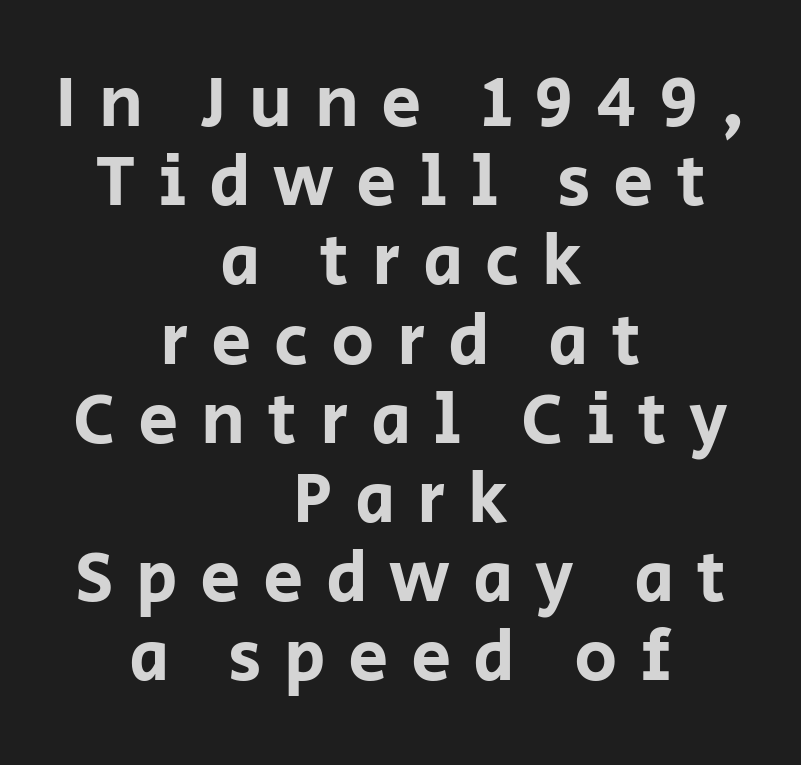
This is sans-serif lettering, the kind often seen on screens and signage. Unmarked baselines from the first word to the last. Compared with typical paragraphs, the rows here are closer together. The tracking reads as deliberately expanded to a designer's eye.
